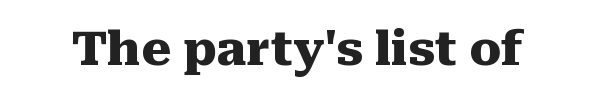
Caption: bold face, heavy strokes. Style check: upright. Are there feet on the stems? There are — it's a serif. The baseline area is clear. Note the varied advance widths — an 'i' is clearly narrower than an 'm'.
